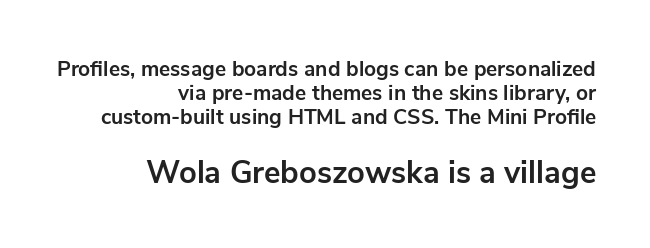
Q: Is the text bold? A: Yes.
Q: Is the text italic (slanted)? A: No, it is upright.
Q: Is the typeface a serif or a sans-serif typeface? A: Sans-serif.
Q: Is the text underlined? A: No.
Q: How is the paragraph aligned? A: Right-aligned.
Q: Is the spacing between letters normal or unusually wide? A: Normal.
Q: Is the spacing between lines tight, normal or loose? A: Tight.
Q: Which block of text is set in a larger size, the first (top) or the second (bottom)? A: The second (bottom) one.
Q: Width (condensed, normal, or wide)? A: Normal.
Q: Stroke contrast? A: Low.
Q: x-height? A: Medium.
Q: Monospaced? A: No.
